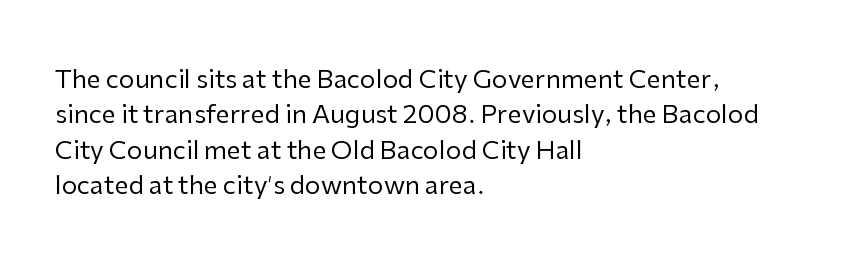
Q: Is the text bold? A: No.
Q: Is the text italic (slanted)? A: No, it is upright.
Q: Is the text underlined? A: No.
Q: How is the paragraph aligned? A: Left-aligned.
Q: Is the spacing between letters normal or unusually wide? A: Normal.
Q: Is the spacing between lines tight, normal or loose? A: Normal.
